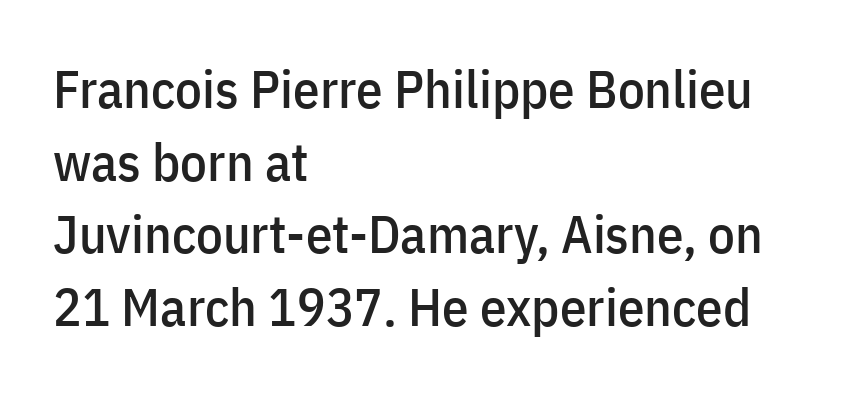
Q: Is the text italic (slanted)? A: No, it is upright.
Q: Is the typeface a serif or a sans-serif typeface? A: Sans-serif.
Q: Is the text underlined? A: No.
Q: How is the paragraph aligned? A: Left-aligned.
Q: Is the spacing between letters normal or unusually wide? A: Normal.
Q: Is the spacing between lines tight, normal or loose? A: Normal.
Q: Width (condensed, normal, or wide)? A: Condensed.
Q: Stroke contrast? A: Low.
Q: x-height? A: Medium.
Q: Monospaced? A: No.
